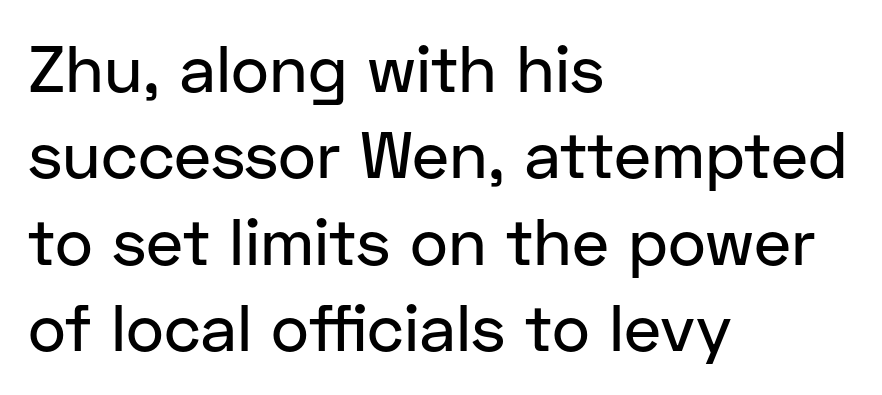
{"serif": "no", "italic": "no", "width": "normal", "stroke_contrast": "low", "x_height": "medium", "monospaced": "no", "underline": "no", "align": "left", "line_spacing": "normal", "line_spacing_ratio": 1.33, "letter_spacing": "normal", "letter_spacing_em": 0.0, "glyph_px": 65}
